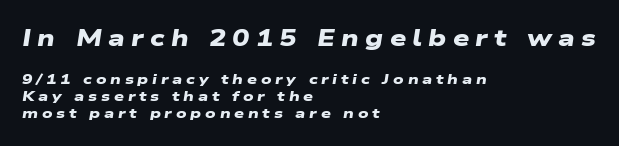
The image shows 23 px bold type; set left-aligned, line spacing 1.23x, unusually wide letter spacing (+0.27 em), not underlined; the first (top) block is 1.64x larger.
